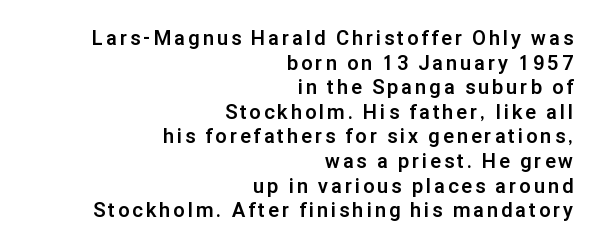
{"italic": "no", "bold": "yes", "underline": "no", "align": "right", "line_spacing_ratio": 1.23, "glyph_px": 20}
